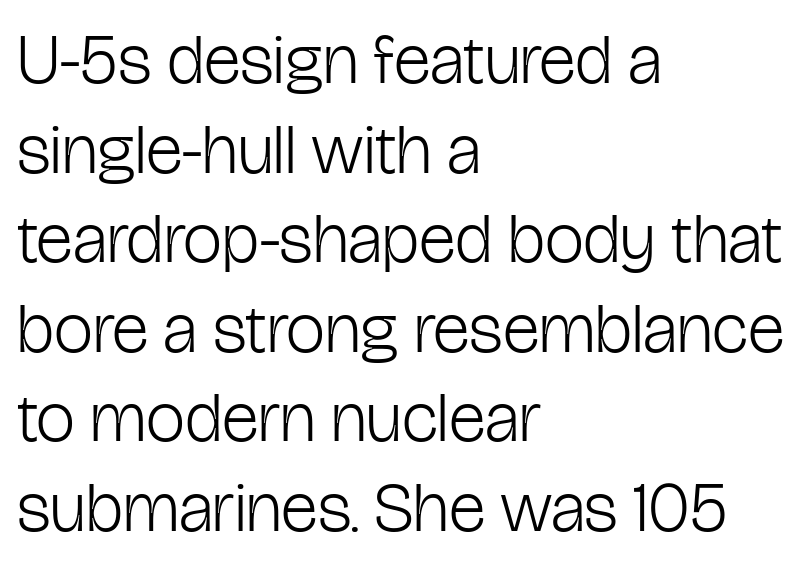
Q: Is the text bold? A: No.
Q: Is the text italic (slanted)? A: No, it is upright.
Q: Is the typeface a serif or a sans-serif typeface? A: Sans-serif.
Q: Is the text underlined? A: No.
Q: How is the paragraph aligned? A: Left-aligned.
Q: Is the spacing between letters normal or unusually wide? A: Normal.
Q: Is the spacing between lines tight, normal or loose? A: Normal.
Q: Width (condensed, normal, or wide)? A: Condensed.
Q: Stroke contrast? A: Low.
Q: x-height? A: Medium.
Q: Monospaced? A: No.
